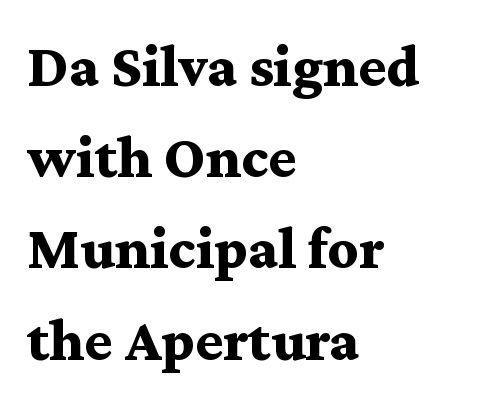
Q: Is the text bold? A: Yes.
Q: Is the text italic (slanted)? A: No, it is upright.
Q: Is the typeface a serif or a sans-serif typeface? A: Serif.
Q: Is the text underlined? A: No.
Q: How is the paragraph aligned? A: Left-aligned.
Q: Is the spacing between letters normal or unusually wide? A: Normal.
Q: Is the spacing between lines tight, normal or loose? A: Normal.
Q: Width (condensed, normal, or wide)? A: Wide.
Q: Stroke contrast? A: Medium.
Q: x-height? A: Medium.
Q: Monospaced? A: No.
